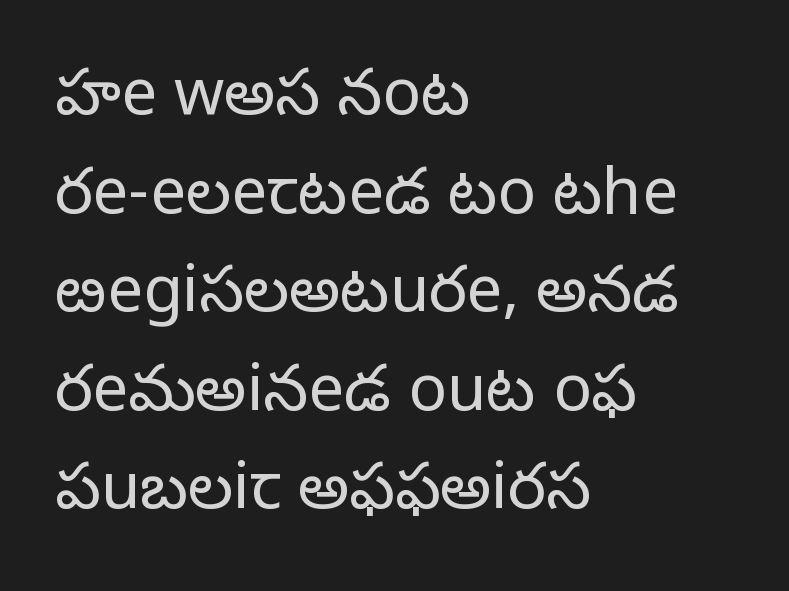
{"serif": "no", "italic": "no", "bold": "no", "weight": "light", "width": "normal", "stroke_contrast": "low", "x_height": "medium", "monospaced": "no", "underline": "no", "align": "left", "line_spacing": "normal", "line_spacing_ratio": 1.54, "letter_spacing": "normal", "letter_spacing_em": 0.0, "glyph_px": 64}
